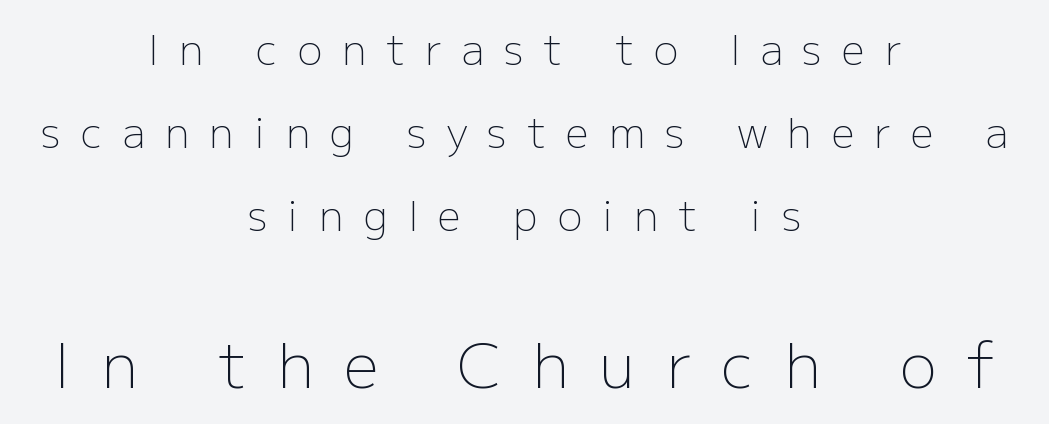
The later block is typeset at a bigger size than the earlier block. A great deal of white space separates one row of letters from the next. A typesetter would call this proportional, since set widths differ per character. Unbolded letterforms with no extra heft. These lines stack symmetrically, like a column narrowing and widening about its center. The baseline area is clear.
